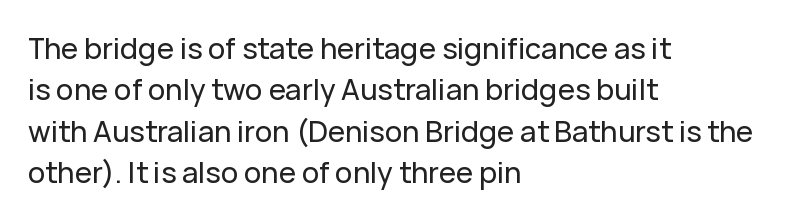
{"serif": "no", "italic": "no", "width": "normal", "stroke_contrast": "low", "x_height": "medium", "monospaced": "no", "underline": "no", "align": "left", "line_spacing": "normal", "line_spacing_ratio": 1.43, "letter_spacing": "normal", "letter_spacing_em": 0.0, "glyph_px": 29}
